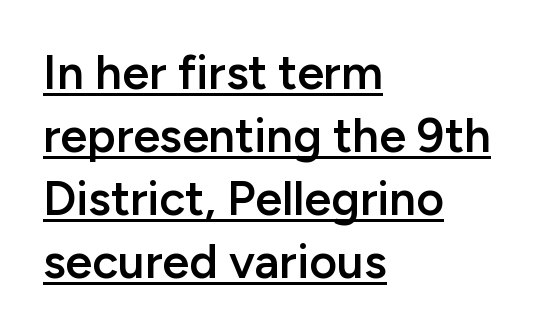
Q: Is the text bold? A: Semi-bold.
Q: Is the text italic (slanted)? A: No, it is upright.
Q: Is the typeface a serif or a sans-serif typeface? A: Sans-serif.
Q: Is the text underlined? A: Yes.
Q: How is the paragraph aligned? A: Left-aligned.
Q: Is the spacing between letters normal or unusually wide? A: Normal.
Q: Is the spacing between lines tight, normal or loose? A: Normal.
Q: Width (condensed, normal, or wide)? A: Normal.
Q: Stroke contrast? A: Low.
Q: x-height? A: Medium.
Q: Monospaced? A: No.
